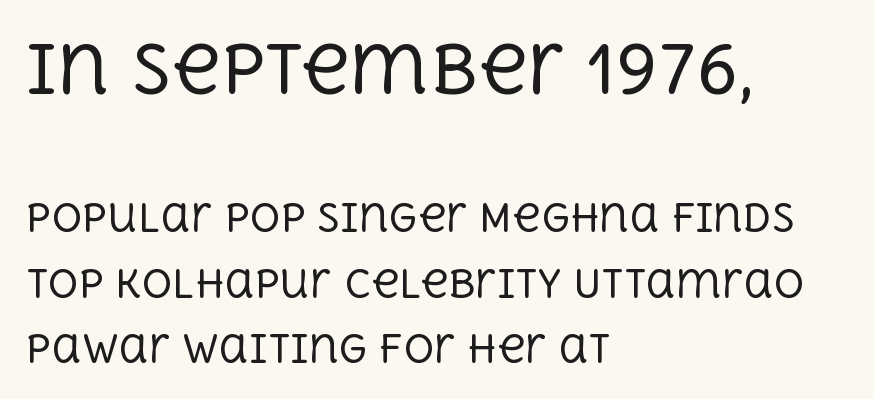
Q: Is the text bold? A: No.
Q: Is the text italic (slanted)? A: No, it is upright.
Q: Is the typeface a serif or a sans-serif typeface? A: Serif.
Q: Is the text underlined? A: No.
Q: How is the paragraph aligned? A: Left-aligned.
Q: Is the spacing between letters normal or unusually wide? A: Normal.
Q: Which block of text is set in a larger size, the first (top) or the second (bottom)? A: The first (top) one.
Q: Width (condensed, normal, or wide)? A: Normal.
Q: x-height? A: Large.
Q: Monospaced? A: No.
